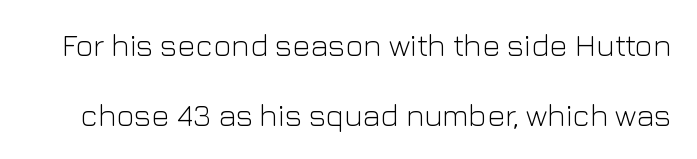
The image shows 31 px light sans-serif type, upright; set loose line spacing (2.25x), normal letter spacing, not underlined; low stroke contrast and a medium x-height.
